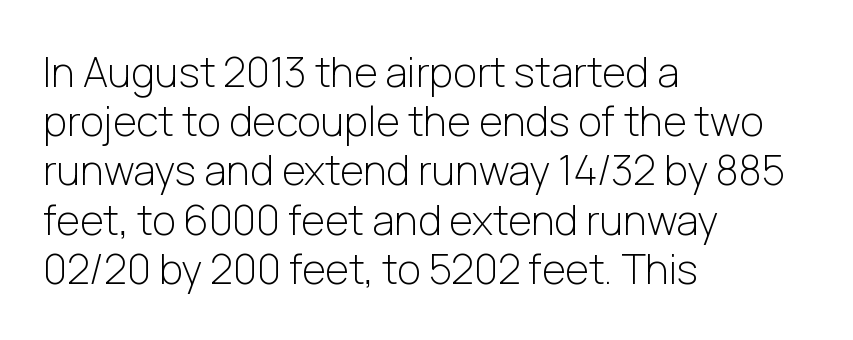
Every stem runs plumb, perpendicular to the baseline. Each line starts at the same left margin while the right side varies. No letter is thick-stroked: the sample isn't bold. The face used here is proportionally spaced, like ordinary book or web type. Anything drawn beneath the words? Only blank space. Glyph-to-glyph distance matches everyday printed text.
